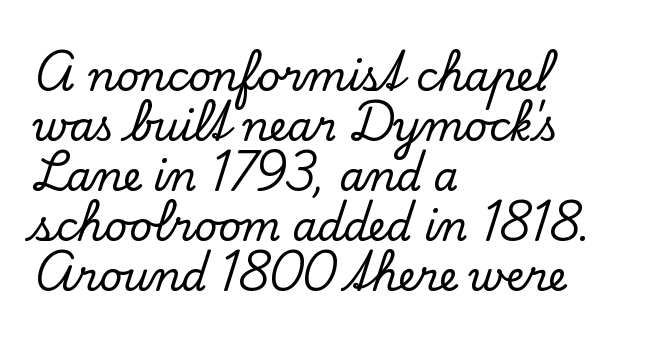
The image shows 40 px serif type; set left-aligned, normal line spacing (1.25x), normal letter spacing, not underlined; low stroke contrast and a small x-height.
